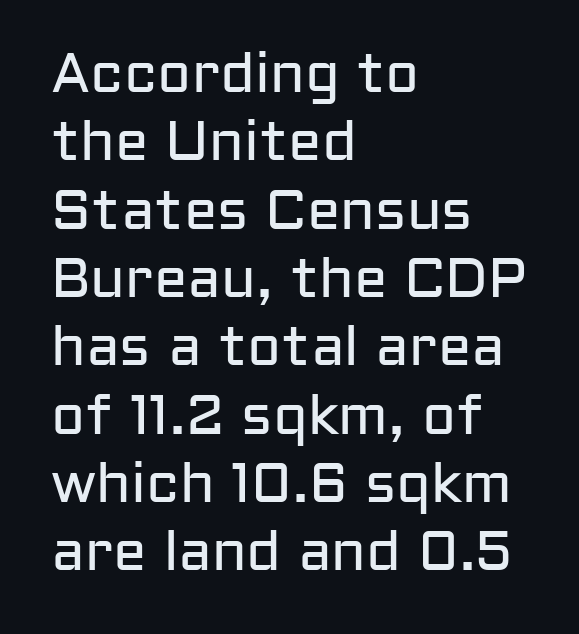
{"serif": "no", "italic": "no", "bold": "no", "weight": "regular", "width": "normal", "stroke_contrast": "low", "x_height": "medium", "monospaced": "no", "underline": "no", "align": "left", "line_spacing_ratio": 1.22, "letter_spacing": "normal", "letter_spacing_em": 0.0, "glyph_px": 56}
